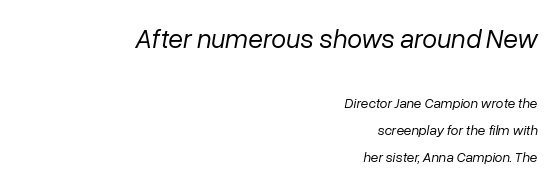
Q: Is the text bold? A: No.
Q: Is the text italic (slanted)? A: Yes, it leans right by about 10 degrees.
Q: Is the text underlined? A: No.
Q: How is the paragraph aligned? A: Right-aligned.
Q: Is the spacing between letters normal or unusually wide? A: Normal.
Q: Is the spacing between lines tight, normal or loose? A: Loose.
Q: Which block of text is set in a larger size, the first (top) or the second (bottom)? A: The first (top) one.
